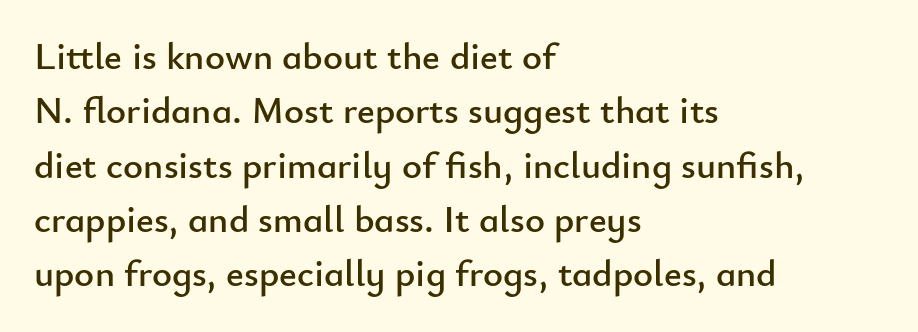
Examine the stroke ends and you'll find no serifs. This sample has the flowing, uneven cadence of proportional lettering. The tracking reads as untouched default to a designer's eye. These lines sit exactly where default settings would place them. Characters remain perfectly vertical along every line.
